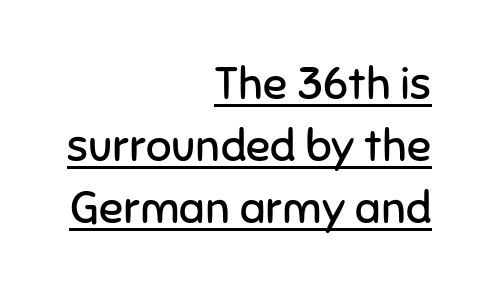
Underline: present. Students, note that the glyphs here touch the page at normal intervals. Weight: regular or lighter. The rendering uses natural spacing where letterforms have individual widths.
